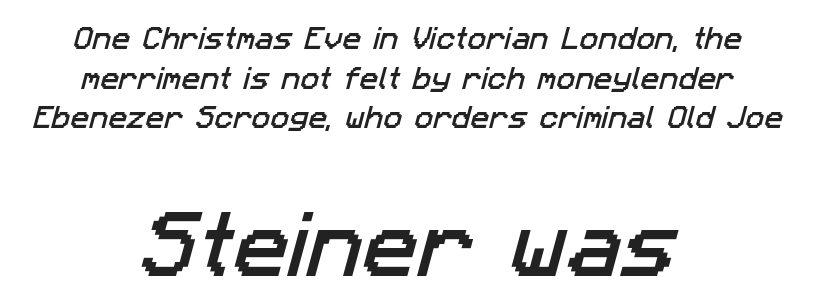
Nope, no serifs anywhere on these letters. Anything drawn beneath the words? Only blank space. Short and long lines alike share a common midpoint. Rows of type keep a routine distance in the vertical direction.
